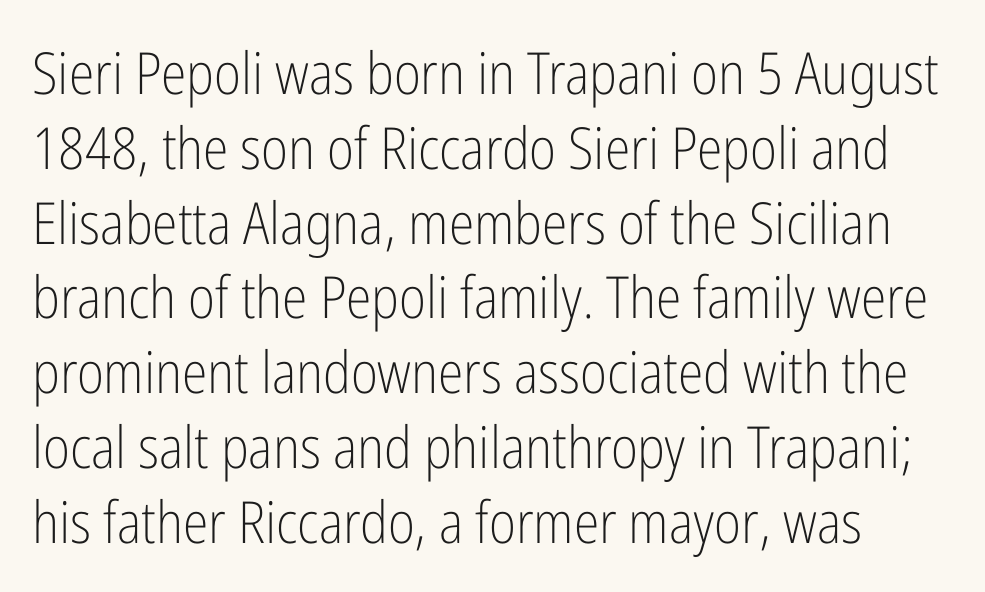
Stem width sits at or under what a default text font uses. Think of a printed novel: that variable character pitch is what you see here. Anything drawn beneath the words? Only blank space. Is there much room between lines? A standard amount, neither cramped nor airy.
